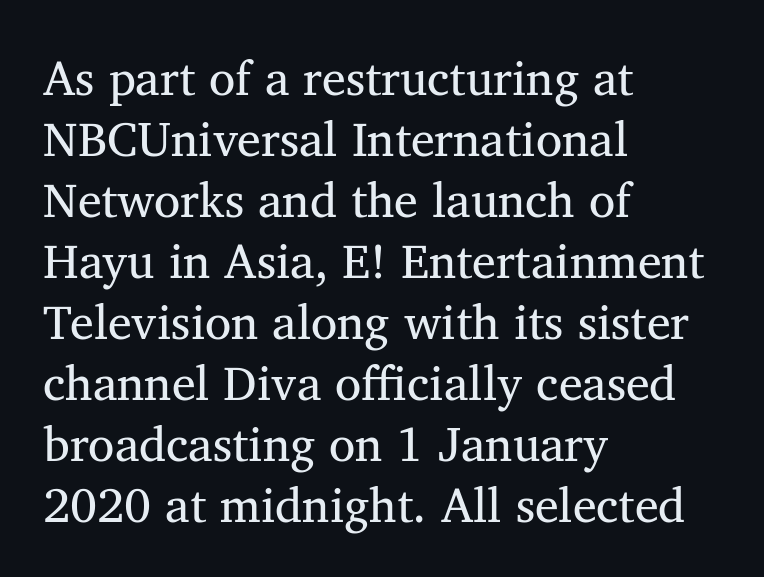
Q: Is the text bold? A: No.
Q: Is the text italic (slanted)? A: No, it is upright.
Q: Is the typeface a serif or a sans-serif typeface? A: Serif.
Q: Is the text underlined? A: No.
Q: How is the paragraph aligned? A: Left-aligned.
Q: Is the spacing between letters normal or unusually wide? A: Normal.
Q: Is the spacing between lines tight, normal or loose? A: Normal.
Q: Width (condensed, normal, or wide)? A: Normal.
Q: Stroke contrast? A: Medium.
Q: x-height? A: Medium.
Q: Monospaced? A: No.
